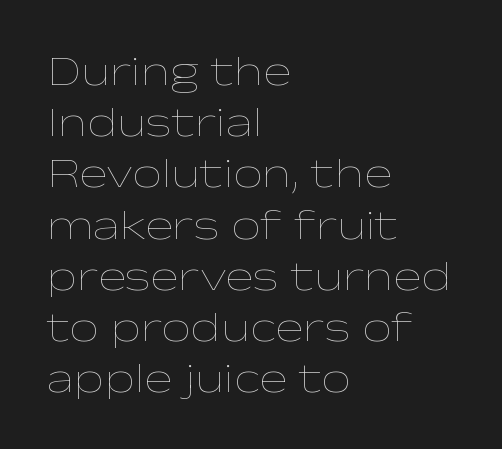
{"italic": "no", "bold": "no", "weight": "thin", "width": "wide", "stroke_contrast": "low", "x_height": "medium", "monospaced": "no", "underline": "no", "align": "left", "line_spacing_ratio": 1.22, "letter_spacing": "normal", "letter_spacing_em": 0.0, "glyph_px": 42}
